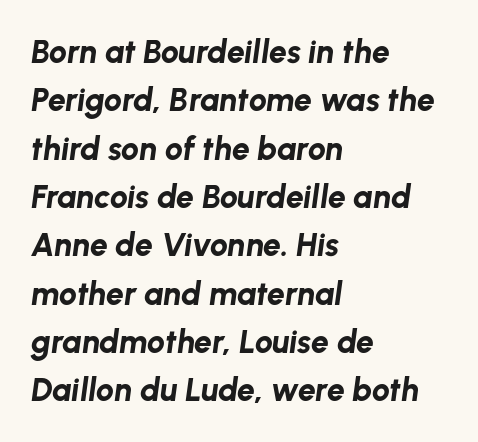
The image shows 32 px bold type, italic (leaning right); set left-aligned, normal line spacing (1.51x), normal letter spacing, not underlined; low stroke contrast and a medium x-height.
